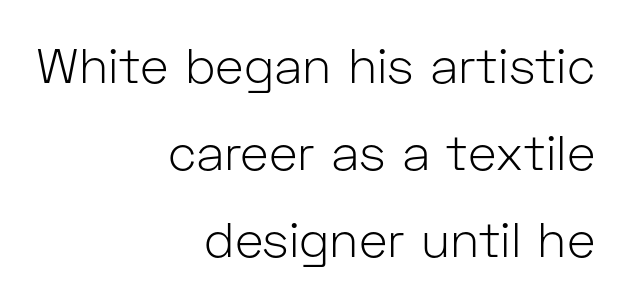
These lines are set flush right with a ragged left edge. The characters display no serif detailing; their extremities are plain. Note the varied advance widths — an 'i' is clearly narrower than an 'm'. The passage shown is not bold in any degree. The lettering stays uniformly vertical, giving the passage a roman look. The strip under each line holds only bare page.
